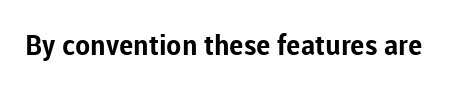
{"serif": "no", "italic": "no", "bold": "yes", "weight": "bold", "width": "normal", "stroke_contrast": "low", "x_height": "medium", "monospaced": "no", "underline": "no", "letter_spacing": "normal", "letter_spacing_em": 0.0, "glyph_px": 28}
